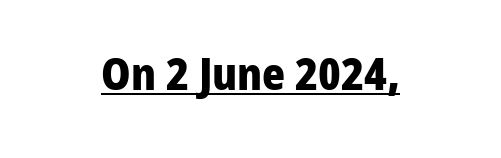
Q: Is the text bold? A: Yes.
Q: Is the text italic (slanted)? A: No, it is upright.
Q: Is the typeface a serif or a sans-serif typeface? A: Sans-serif.
Q: Is the text underlined? A: Yes.
Q: How is the paragraph aligned? A: Centered.
Q: Is the spacing between letters normal or unusually wide? A: Normal.
Q: Width (condensed, normal, or wide)? A: Normal.
Q: Stroke contrast? A: Low.
Q: x-height? A: Medium.
Q: Monospaced? A: No.
